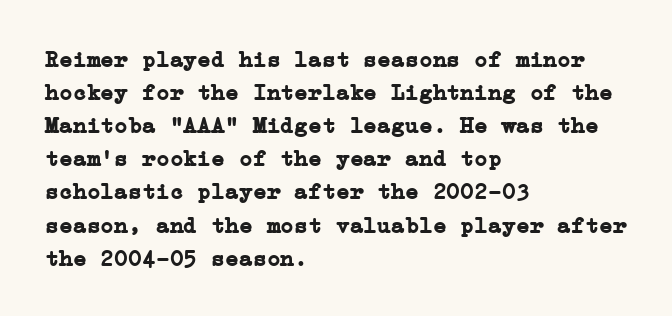
{"italic": "no", "bold": "yes", "underline": "no", "align": "left", "line_spacing": "normal", "line_spacing_ratio": 1.44, "letter_spacing": "normal", "letter_spacing_em": 0.0, "glyph_px": 23}
